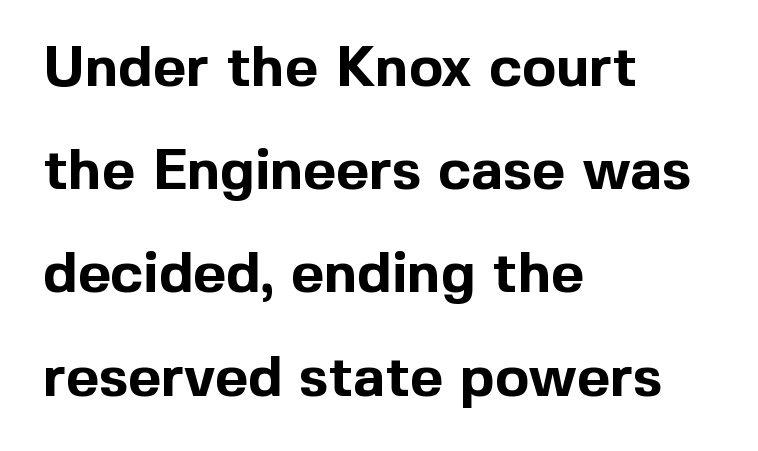
Line beginnings align vertically; line endings do not. Each glyph is drawn with heavy, bold strokes. Stroke terminals: plain, sans-serif. The glyphs are unaccompanied by any horizontal stroke below them. The rendering keeps characters at their native spacing.
